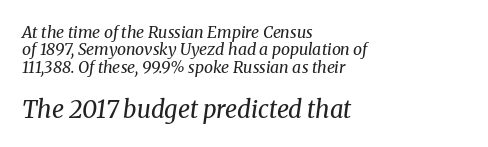
Q: Is the text bold? A: No.
Q: Is the text italic (slanted)? A: Yes, it leans right by about 8 degrees.
Q: Is the text underlined? A: No.
Q: How is the paragraph aligned? A: Left-aligned.
Q: Is the spacing between letters normal or unusually wide? A: Normal.
Q: Is the spacing between lines tight, normal or loose? A: Tight.
Q: Which block of text is set in a larger size, the first (top) or the second (bottom)? A: The second (bottom) one.
